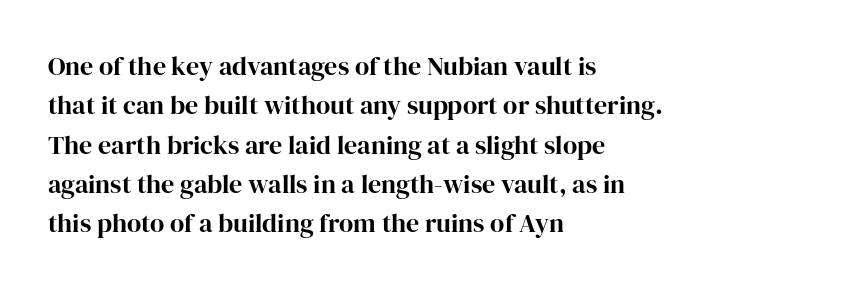
Typeset ragged right — the left edge is the straight one. The passage shown is not underscored anywhere. The lettering stays uniformly vertical, giving the passage a roman look. Short note: letters normally spaced.
